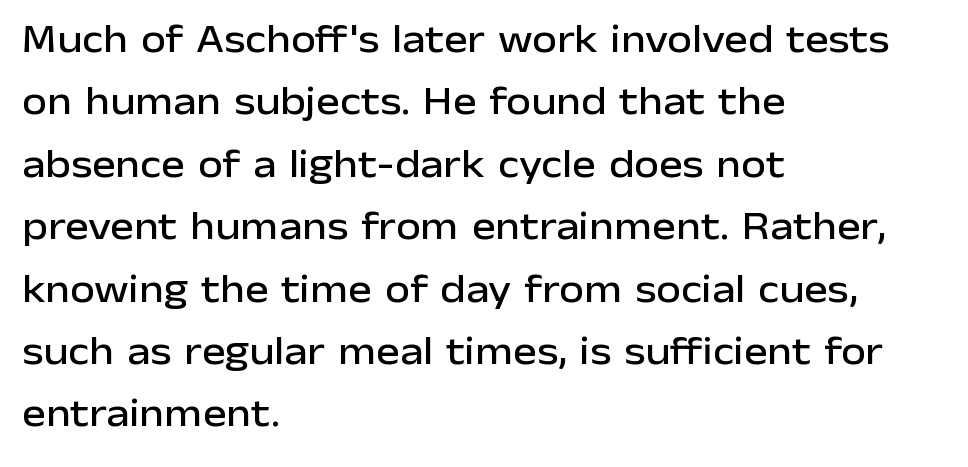
{"serif": "no", "italic": "no", "width": "normal", "stroke_contrast": "low", "x_height": "medium", "monospaced": "no", "underline": "no", "align": "left", "line_spacing": "normal", "line_spacing_ratio": 1.56, "letter_spacing": "normal", "letter_spacing_em": 0.0, "glyph_px": 40}
